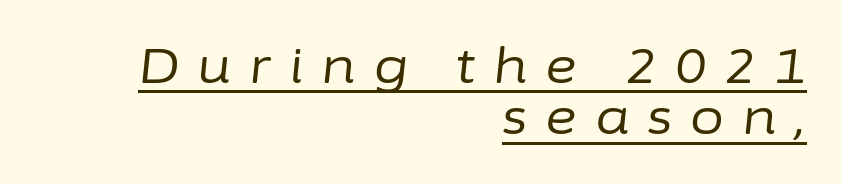
The lines in this sample share a right terminus and differ only in where they begin. Note the varied advance widths — an 'i' is clearly narrower than an 'm'. No heavy texture on the line: the type isn't bold. The glyphs are accompanied by a horizontal stroke just below them. Interline gaps are noticeably narrow in this sample.
